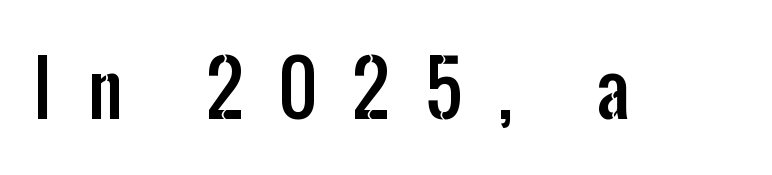
Q: Is the text italic (slanted)? A: No, it is upright.
Q: Is the typeface a serif or a sans-serif typeface? A: Sans-serif.
Q: Is the text underlined? A: No.
Q: Is the spacing between letters normal or unusually wide? A: Unusually wide.
Q: Width (condensed, normal, or wide)? A: Condensed.
Q: Stroke contrast? A: Low.
Q: x-height? A: Medium.
Q: Monospaced? A: No.
